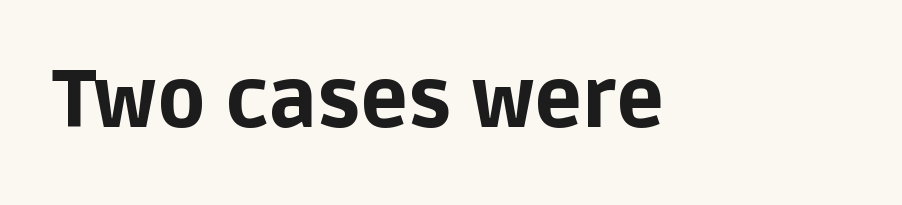
Q: Is the text bold? A: Yes.
Q: Is the text italic (slanted)? A: No, it is upright.
Q: Is the typeface a serif or a sans-serif typeface? A: Sans-serif.
Q: Is the text underlined? A: No.
Q: Is the spacing between letters normal or unusually wide? A: Normal.
Q: Width (condensed, normal, or wide)? A: Normal.
Q: Stroke contrast? A: Low.
Q: x-height? A: Large.
Q: Monospaced? A: No.
